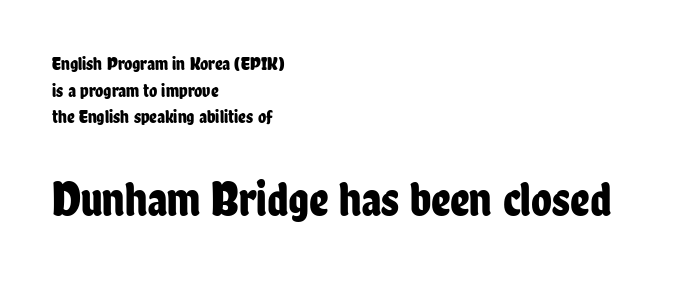
The image shows 48 px condensed sans-serif type, upright; set left-aligned, normal line spacing (1.4x), normal letter spacing, not underlined; the second (bottom) block is 2.53x larger; low stroke contrast and a medium x-height.
